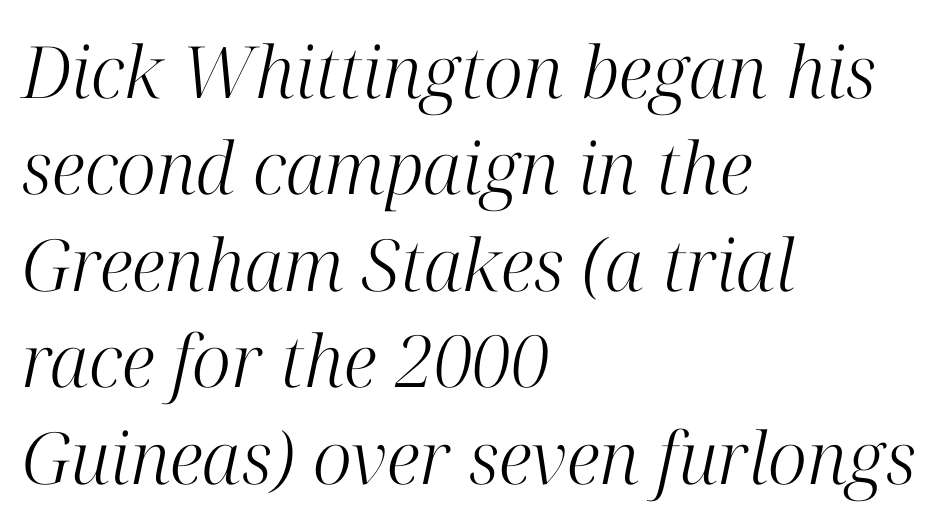
The image shows 72 px light serif type, italic (leaning right); set left-aligned, normal line spacing (1.34x), normal letter spacing, not underlined; high stroke contrast and a medium x-height.
